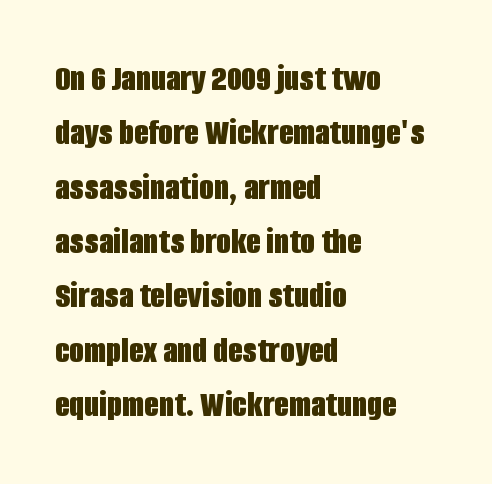
Q: Is the text bold? A: Yes.
Q: Is the text italic (slanted)? A: No, it is upright.
Q: Is the typeface a serif or a sans-serif typeface? A: Sans-serif.
Q: Is the text underlined? A: No.
Q: How is the paragraph aligned? A: Left-aligned.
Q: Is the spacing between letters normal or unusually wide? A: Normal.
Q: Is the spacing between lines tight, normal or loose? A: Normal.
Q: Width (condensed, normal, or wide)? A: Condensed.
Q: Stroke contrast? A: Low.
Q: x-height? A: Large.
Q: Monospaced? A: No.
